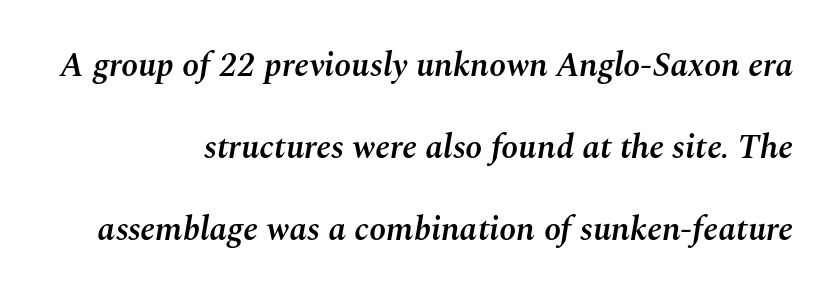
Q: Is the text bold? A: Semi-bold.
Q: Is the text italic (slanted)? A: Yes, it leans right by about 10 degrees.
Q: Is the text underlined? A: No.
Q: How is the paragraph aligned? A: Right-aligned.
Q: Is the spacing between letters normal or unusually wide? A: Normal.
Q: Is the spacing between lines tight, normal or loose? A: Loose.
Q: Width (condensed, normal, or wide)? A: Normal.
Q: Stroke contrast? A: Medium.
Q: x-height? A: Medium.
Q: Monospaced? A: No.
